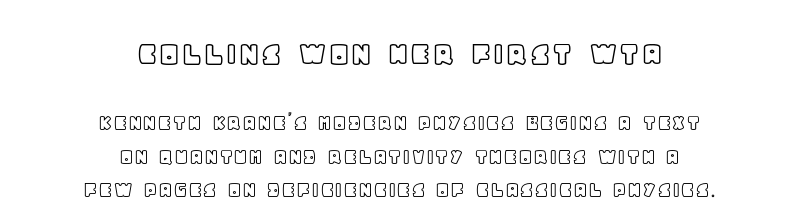
Q: Is the text italic (slanted)? A: No, it is upright.
Q: Is the text underlined? A: No.
Q: How is the paragraph aligned? A: Centered.
Q: Is the spacing between letters normal or unusually wide? A: Normal.
Q: Is the spacing between lines tight, normal or loose? A: Normal.
Q: Which block of text is set in a larger size, the first (top) or the second (bottom)? A: The first (top) one.
Q: Width (condensed, normal, or wide)? A: Normal.
Q: x-height? A: Large.
Q: Monospaced? A: No.
